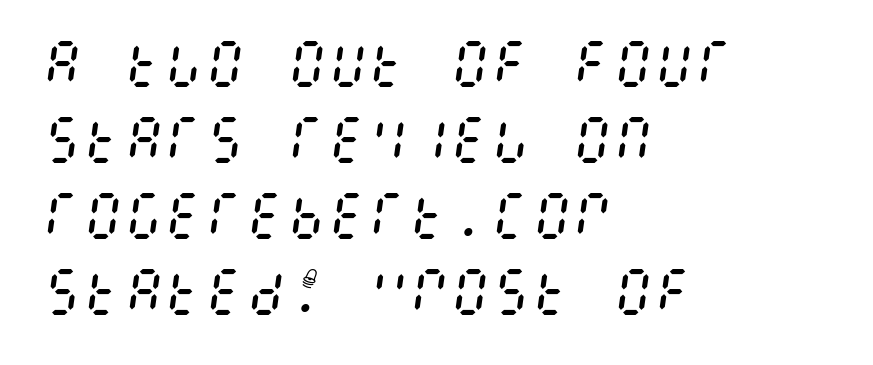
Q: Is the text bold? A: No.
Q: Is the text italic (slanted)? A: Yes, it leans right by about 8 degrees.
Q: Is the text underlined? A: No.
Q: How is the paragraph aligned? A: Left-aligned.
Q: Is the spacing between letters normal or unusually wide? A: Normal.
Q: Is the spacing between lines tight, normal or loose? A: Normal.
Q: Width (condensed, normal, or wide)? A: Condensed.
Q: Stroke contrast? A: Medium.
Q: x-height? A: Large.
